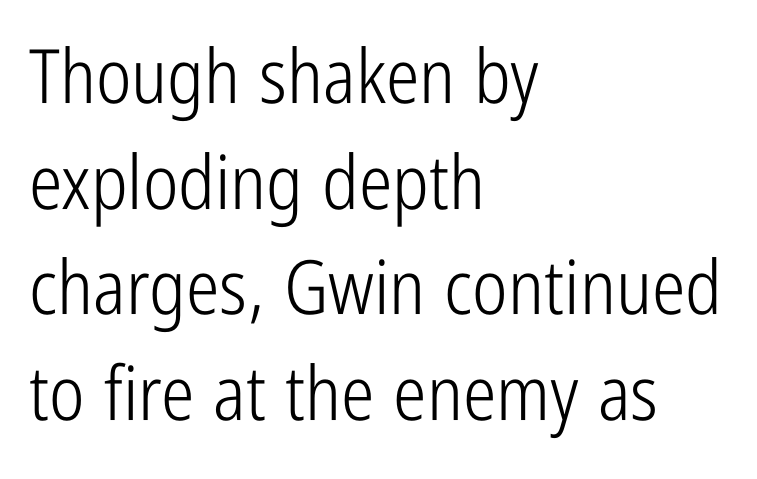
Stroke terminals: plain, sans-serif. The letters sit at their default tracking, neither squeezed nor spread. These lines are rendered in a variable-pitch font. This rendering features lettering with no underline. The rendering uses a moderate line-height, typical for paragraphs.
